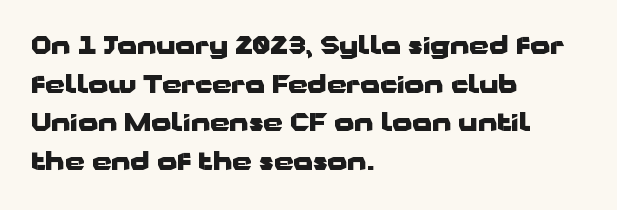
{"italic": "no", "bold": "yes", "underline": "no", "align": "left", "line_spacing": "normal", "line_spacing_ratio": 1.55, "letter_spacing": "normal", "letter_spacing_em": 0.0, "glyph_px": 25}
